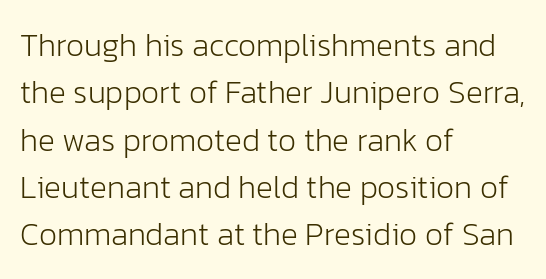
The image shows 32 px light sans-serif type, upright; set left-aligned, normal line spacing (1.48x), normal letter spacing, not underlined; low stroke contrast and a medium x-height.
